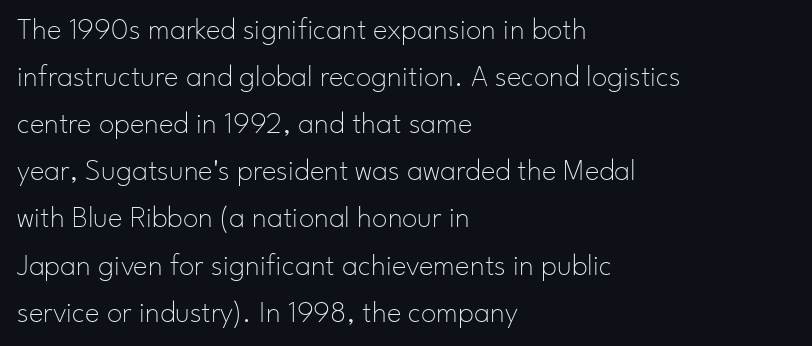
{"serif": "no", "italic": "no", "bold": "no", "weight": "thin", "width": "normal", "stroke_contrast": "low", "x_height": "small", "monospaced": "no", "underline": "no", "align": "left", "line_spacing": "normal", "line_spacing_ratio": 1.52, "letter_spacing": "normal", "letter_spacing_em": 0.0, "glyph_px": 31}
